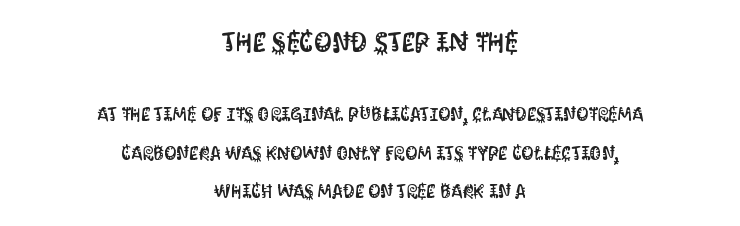
Typeset on center — no edge is straight. Quick note: underline off. Size contrast runs from large at the top to small at the bottom. Is this a sans? Yes — the strokes have no serifs.
